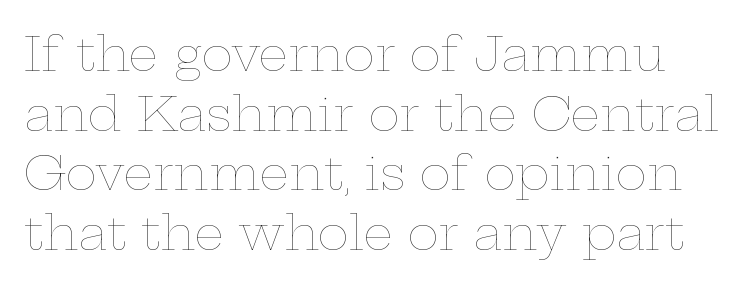
Plain, unruled lines of type. Bold? No — there's no thickening of the strokes. Proportional: the letters do not fall into vertical columns. The rendering keeps characters at their native spacing.
